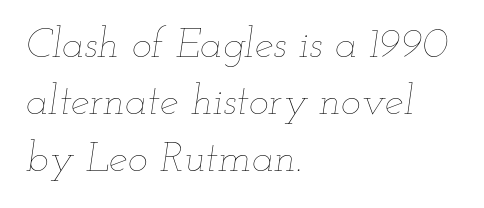
The image shows 42 px thin, wide type, italic (leaning right); set left-aligned, normal line spacing (1.36x), normal letter spacing, not underlined; low stroke contrast and a small x-height.
